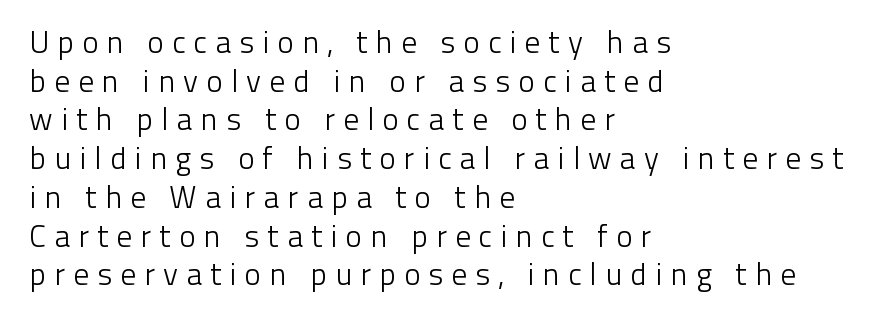
The image shows 31 px light sans-serif type, upright; set left-aligned, normal line spacing (1.25x), unusually wide letter spacing (+0.26 em), not underlined; low stroke contrast and a medium x-height.
